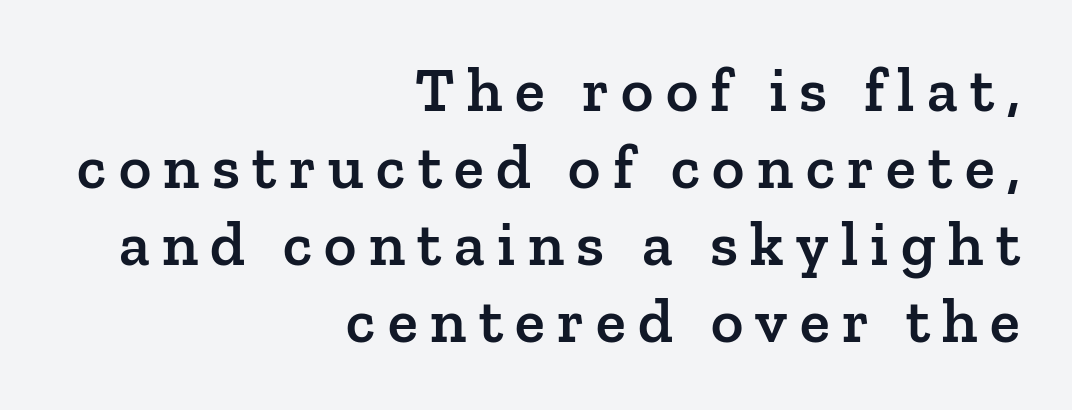
The image shows 62 px semibold serif type, upright; set right-aligned, line spacing 1.24x, unusually wide letter spacing (+0.2 em), not underlined; low stroke contrast and a medium x-height.
